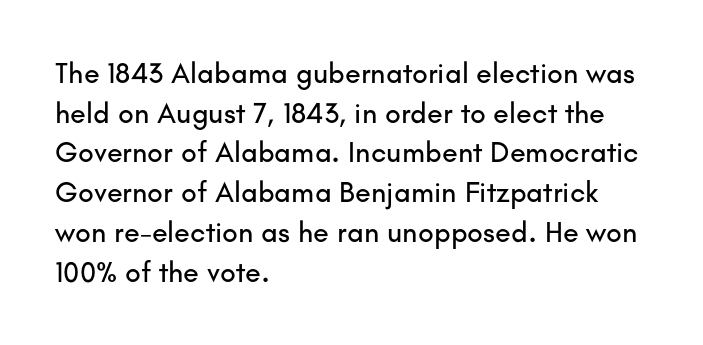
The image shows 29 px sans-serif type, upright; set left-aligned, normal line spacing (1.37x), normal letter spacing, not underlined; low stroke contrast and a small x-height.
